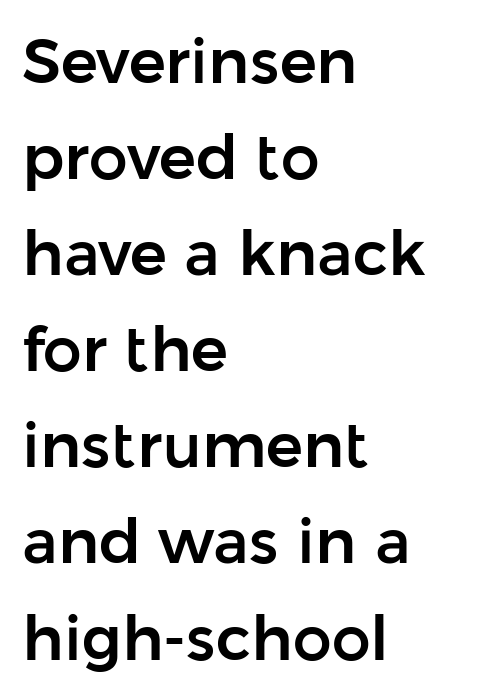
The image shows 62 px sans-serif type, upright; set left-aligned, normal line spacing (1.55x), normal letter spacing, not underlined; low stroke contrast and a medium x-height.
